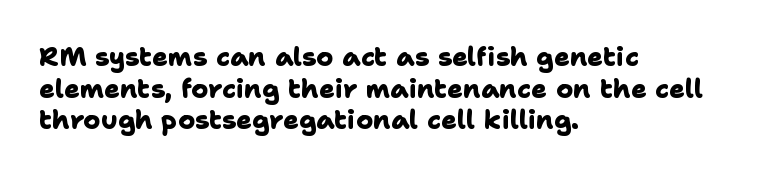
{"bold": "yes", "underline": "no", "align": "left", "line_spacing_ratio": 1.22, "letter_spacing": "normal", "letter_spacing_em": 0.0, "glyph_px": 26}
